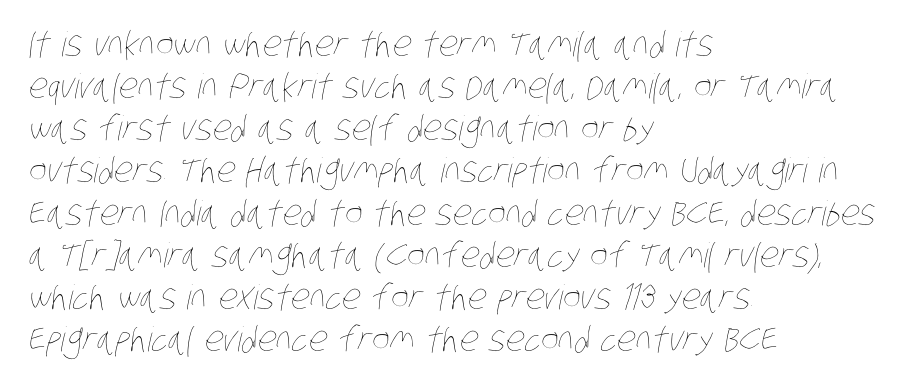
Q: Is the text bold? A: No.
Q: Is the text underlined? A: No.
Q: How is the paragraph aligned? A: Left-aligned.
Q: Is the spacing between letters normal or unusually wide? A: Normal.
Q: Width (condensed, normal, or wide)? A: Condensed.
Q: Stroke contrast? A: Low.
Q: x-height? A: Large.
Q: Monospaced? A: No.
